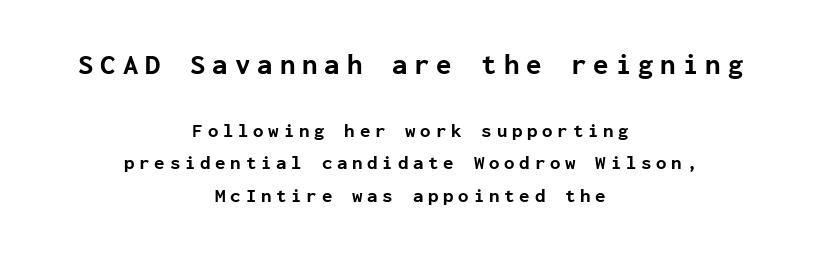
The image shows 28 px bold sans-serif type, upright, monospaced; set centered, line spacing 1.72x, unusually wide letter spacing (+0.25 em), not underlined; the first (top) block is 1.47x larger; low stroke contrast and a medium x-height.
